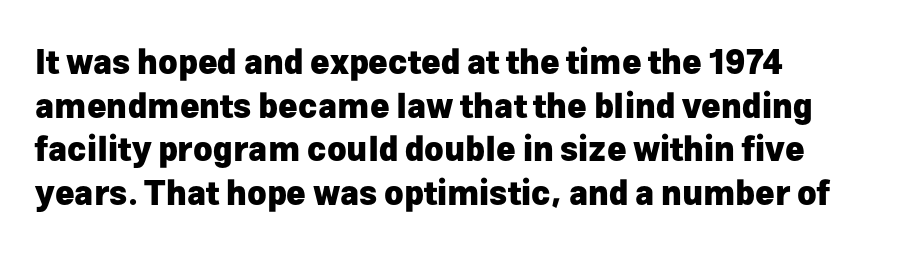
Italic: no, the glyphs are upright roman. Lines of text with bare space underneath. Quick note: interline space is typical. Stroke terminals: plain, sans-serif.
